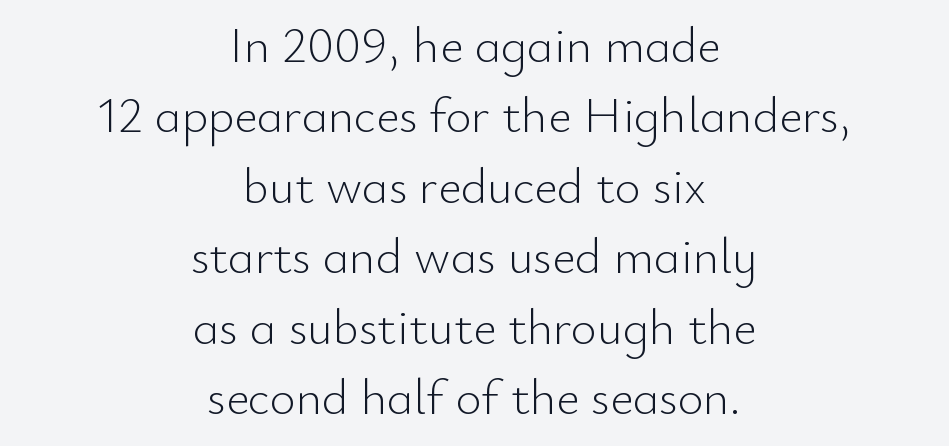
{"serif": "no", "italic": "no", "bold": "no", "weight": "light", "width": "normal", "stroke_contrast": "low", "x_height": "small", "monospaced": "no", "underline": "no", "align": "center", "line_spacing": "normal", "line_spacing_ratio": 1.41, "letter_spacing": "normal", "letter_spacing_em": 0.0, "glyph_px": 50}
